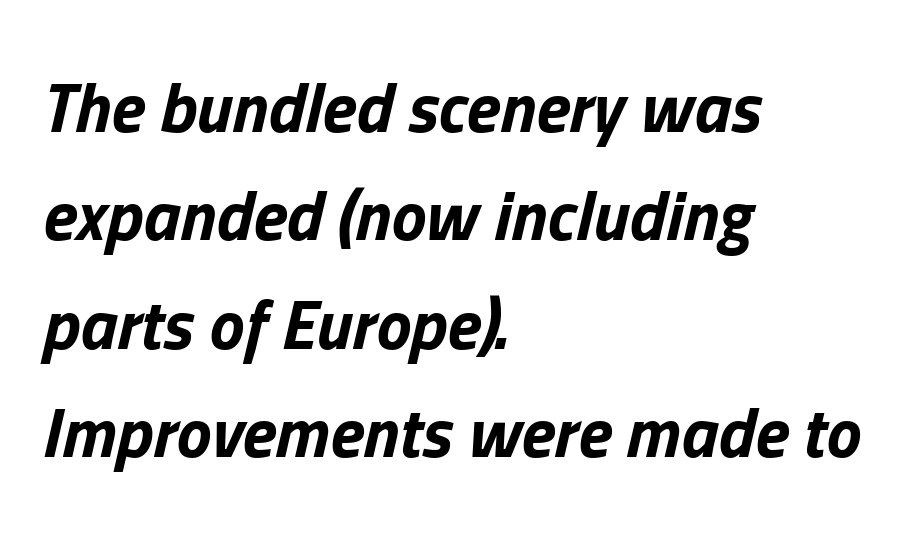
Honestly, there is no underline to notice here at all. Caption: bold face, heavy strokes. Line starts are locked; line ends wander. The passage shown has conventional tracking throughout. Honestly, the row spacing looks completely unremarkable.
